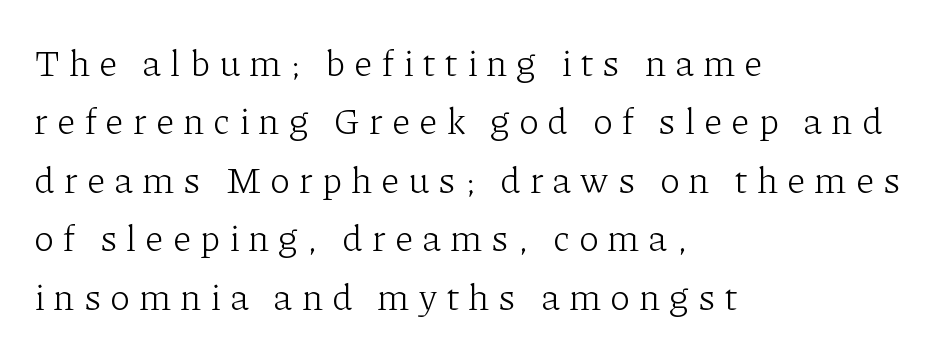
The letters are spread apart with noticeably loose tracking. This is serif lettering, the kind often seen in printed books. The typesetter chose a ragged-right arrangement here. Type without underlining.
